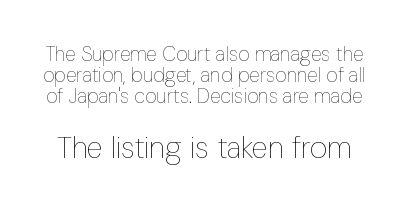
{"italic": "no", "bold": "no", "weight": "thin", "width": "condensed", "stroke_contrast": "low", "x_height": "medium", "monospaced": "no", "underline": "no", "line_spacing": "tight", "line_spacing_ratio": 1.05, "letter_spacing": "normal", "letter_spacing_em": 0.0, "larger_block": "second", "size_ratio": 1.5, "glyph_px": 30}
